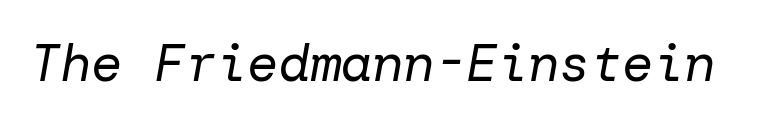
Bold? No — there's no thickening of the strokes. Unmarked baselines from the first word to the last. Observe the ordinary spacing: letters are neighbours, not strangers. A typesetter would mark this as italic.
